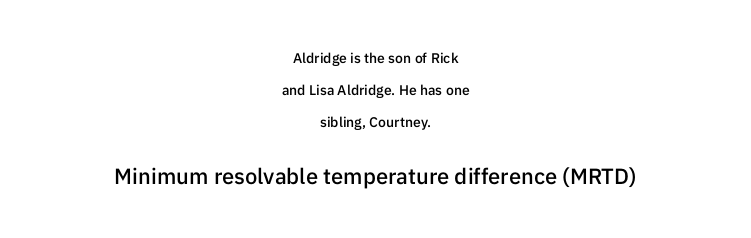
Is the block centered? Yes — each line is placed symmetrically about the middle. Does the bottom block carry the larger type? Yes, it does. The space between consecutive lines is lavish. The typography opts for an upright posture over an oblique one.
